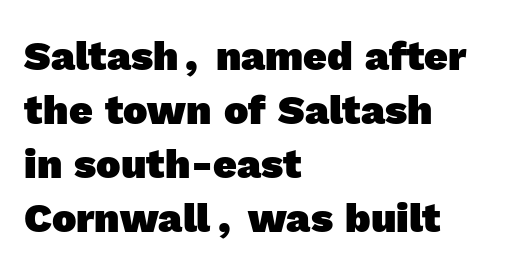
Character widths vary here, with narrow letters taking less room than wide ones. The face used here has the dense, thick strokes of a bold. The baseline area is clear. What stands out about the letter spacing? Nothing — it is the standard amount. The compositor pushed each line to the left boundary. Stroke terminals: plain, sans-serif.
